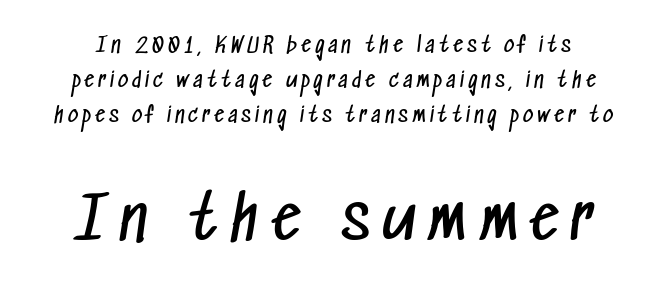
The image shows 59 px regular-weight, condensed sans-serif type; set line spacing 1.74x, unusually wide letter spacing (+0.21 em), not underlined; the second (bottom) block is 2.95x larger; low stroke contrast and a medium x-height.
